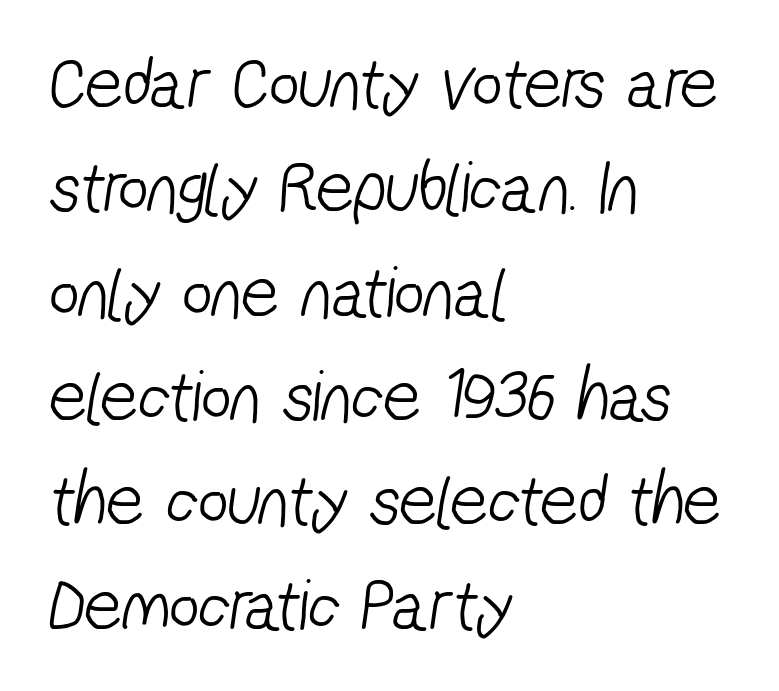
Q: Is the text bold? A: No.
Q: Is the typeface a serif or a sans-serif typeface? A: Sans-serif.
Q: Is the text underlined? A: No.
Q: How is the paragraph aligned? A: Left-aligned.
Q: Is the spacing between letters normal or unusually wide? A: Normal.
Q: Is the spacing between lines tight, normal or loose? A: Normal.
Q: Width (condensed, normal, or wide)? A: Condensed.
Q: Stroke contrast? A: Low.
Q: x-height? A: Medium.
Q: Monospaced? A: No.
